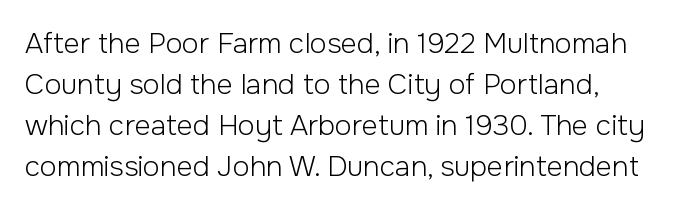
{"serif": "no", "italic": "no", "bold": "no", "weight": "light", "width": "normal", "stroke_contrast": "low", "x_height": "medium", "monospaced": "no", "underline": "no", "line_spacing": "normal", "line_spacing_ratio": 1.46, "letter_spacing": "normal", "letter_spacing_em": 0.0, "glyph_px": 28}
